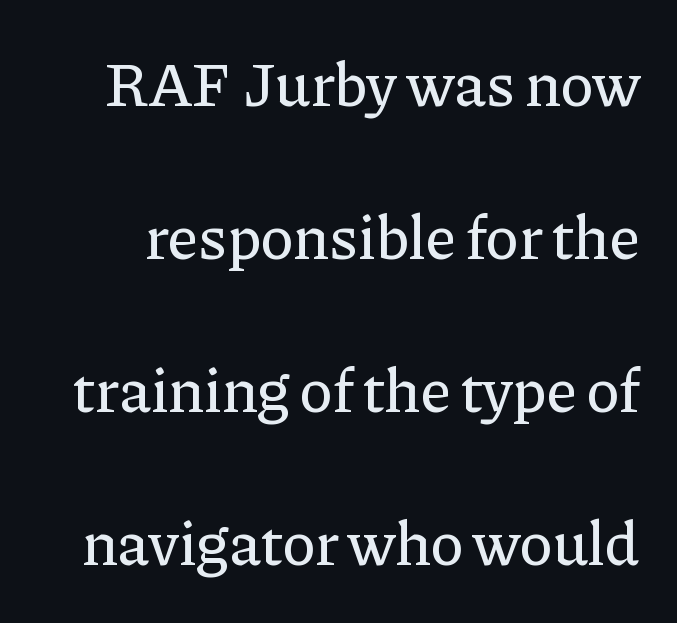
{"serif": "yes", "italic": "no", "width": "normal", "stroke_contrast": "low", "x_height": "medium", "monospaced": "no", "underline": "no", "line_spacing": "loose", "line_spacing_ratio": 2.47, "letter_spacing": "normal", "letter_spacing_em": 0.0, "glyph_px": 62}
